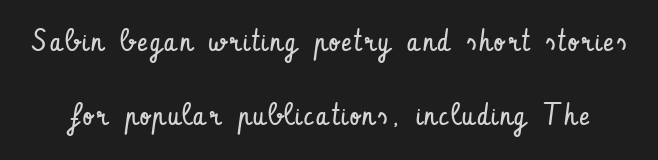
{"serif": "no", "italic": "no", "bold": "no", "weight": "regular", "width": "condensed", "stroke_contrast": "low", "x_height": "small", "monospaced": "no", "underline": "no", "line_spacing": "loose", "line_spacing_ratio": 2.48, "glyph_px": 30}
